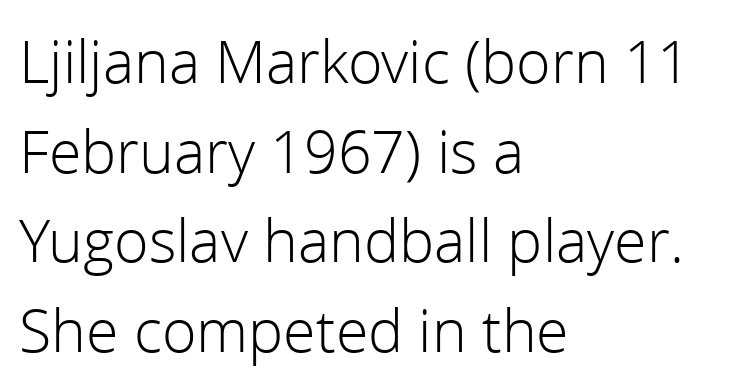
This rendering employs a face without finishing strokes, i.e., a sans-serif. This rendering features lettering with no underline. These lines sit exactly where default settings would place them. Each letter keeps its own natural width here, so spacing adapts to shape.
